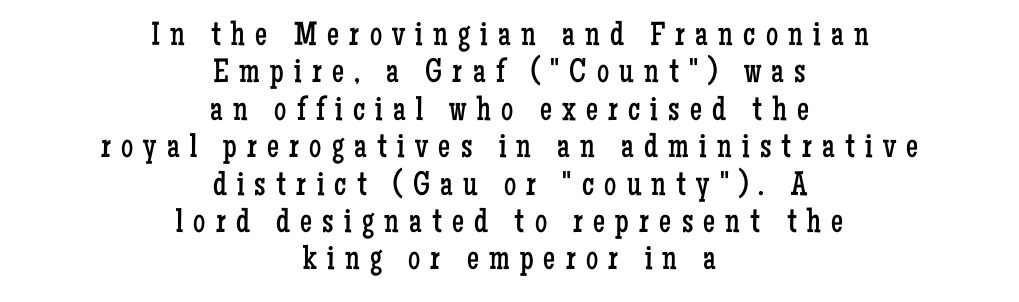
{"serif": "yes", "italic": "no", "bold": "no", "weight": "regular", "width": "condensed", "stroke_contrast": "low", "x_height": "medium", "monospaced": "no", "underline": "no", "align": "center", "line_spacing": "tight", "line_spacing_ratio": 1.1, "letter_spacing": "wide", "letter_spacing_em": 0.3, "glyph_px": 34}
